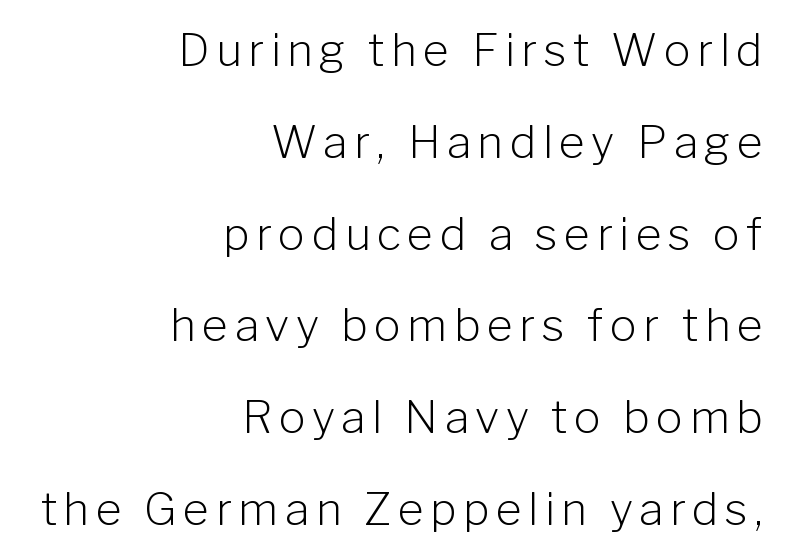
Q: Is the text bold? A: No.
Q: Is the text italic (slanted)? A: No, it is upright.
Q: Is the typeface a serif or a sans-serif typeface? A: Sans-serif.
Q: Is the text underlined? A: No.
Q: How is the paragraph aligned? A: Right-aligned.
Q: Is the spacing between lines tight, normal or loose? A: Loose.
Q: Width (condensed, normal, or wide)? A: Normal.
Q: Stroke contrast? A: Low.
Q: x-height? A: Medium.
Q: Monospaced? A: No.
